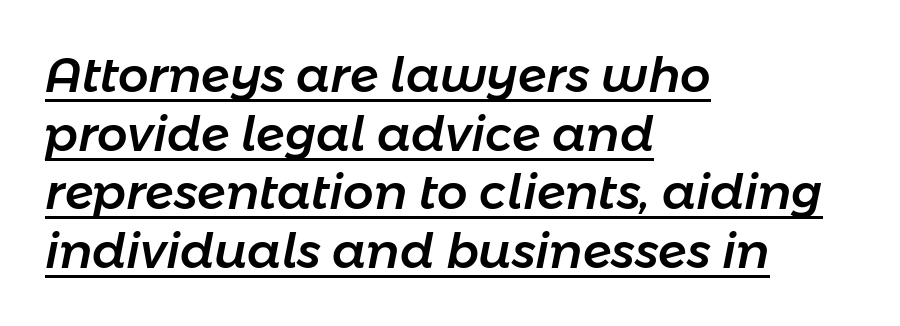
Q: Is the text italic (slanted)? A: Yes, it leans right by about 11 degrees.
Q: Is the text underlined? A: Yes.
Q: How is the paragraph aligned? A: Left-aligned.
Q: Is the spacing between letters normal or unusually wide? A: Normal.
Q: Width (condensed, normal, or wide)? A: Normal.
Q: Stroke contrast? A: Low.
Q: x-height? A: Medium.
Q: Monospaced? A: No.
